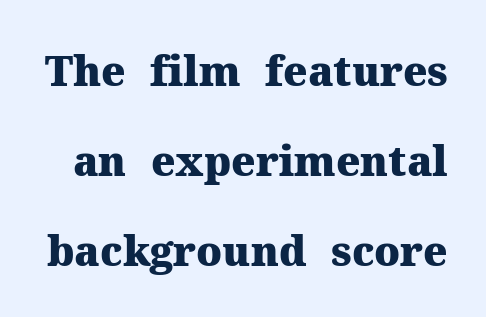
The image shows 41 px heavy serif type, upright; set loose line spacing (2.2x), normal letter spacing, not underlined; medium stroke contrast and a medium x-height.
